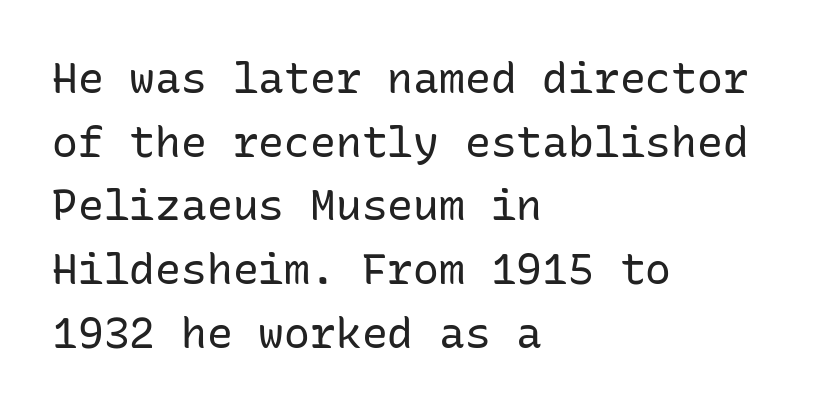
Nothing unusual about the tracking: characters are spaced as the font intends. The specimen reads as upright at a glance. The rows are spaced the way most documents space them. The letters carry no serifs — their stems end cleanly without finishing strokes.
